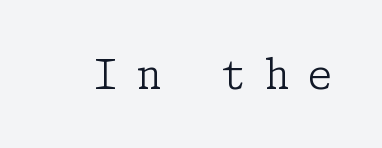
Q: Is the text bold? A: No.
Q: Is the text italic (slanted)? A: No, it is upright.
Q: Is the typeface a serif or a sans-serif typeface? A: Serif.
Q: Is the text underlined? A: No.
Q: Is the spacing between letters normal or unusually wide? A: Unusually wide.
Q: Width (condensed, normal, or wide)? A: Normal.
Q: Stroke contrast? A: Low.
Q: x-height? A: Medium.
